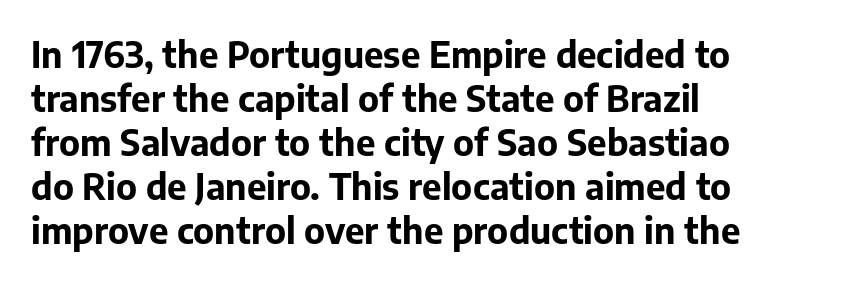
Q: Is the text bold? A: Yes.
Q: Is the text italic (slanted)? A: No, it is upright.
Q: Is the typeface a serif or a sans-serif typeface? A: Sans-serif.
Q: Is the text underlined? A: No.
Q: How is the paragraph aligned? A: Left-aligned.
Q: Is the spacing between letters normal or unusually wide? A: Normal.
Q: Is the spacing between lines tight, normal or loose? A: Normal.
Q: Width (condensed, normal, or wide)? A: Normal.
Q: Stroke contrast? A: Low.
Q: x-height? A: Medium.
Q: Monospaced? A: No.
